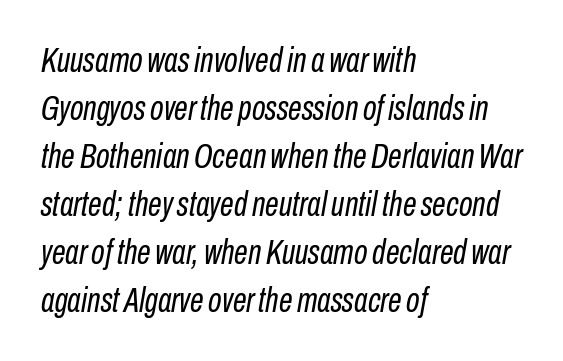
{"italic": "yes", "lean": "right", "slant_degrees": 10, "bold": "no", "weight": "regular", "width": "condensed", "stroke_contrast": "low", "x_height": "medium", "monospaced": "no", "underline": "no", "align": "left", "line_spacing": "normal", "line_spacing_ratio": 1.37, "letter_spacing": "normal", "letter_spacing_em": 0.0, "glyph_px": 35}
